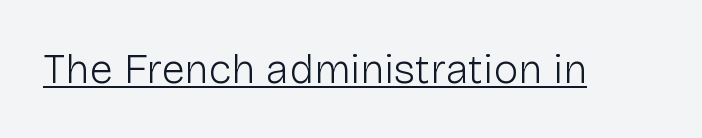
Q: Is the text bold? A: No.
Q: Is the text italic (slanted)? A: No, it is upright.
Q: Is the typeface a serif or a sans-serif typeface? A: Sans-serif.
Q: Is the text underlined? A: Yes.
Q: Is the spacing between letters normal or unusually wide? A: Normal.
Q: Width (condensed, normal, or wide)? A: Normal.
Q: Stroke contrast? A: Low.
Q: x-height? A: Medium.
Q: Monospaced? A: No.
